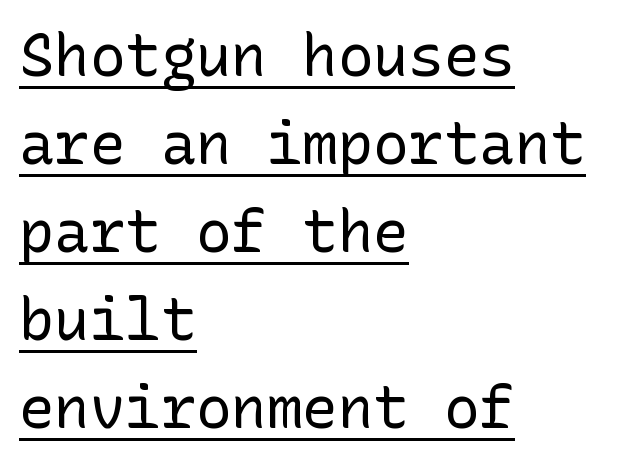
The image shows 59 px regular-weight sans-serif type, upright; set left-aligned, normal line spacing (1.49x), normal letter spacing, underlined; low stroke contrast and a medium x-height.
